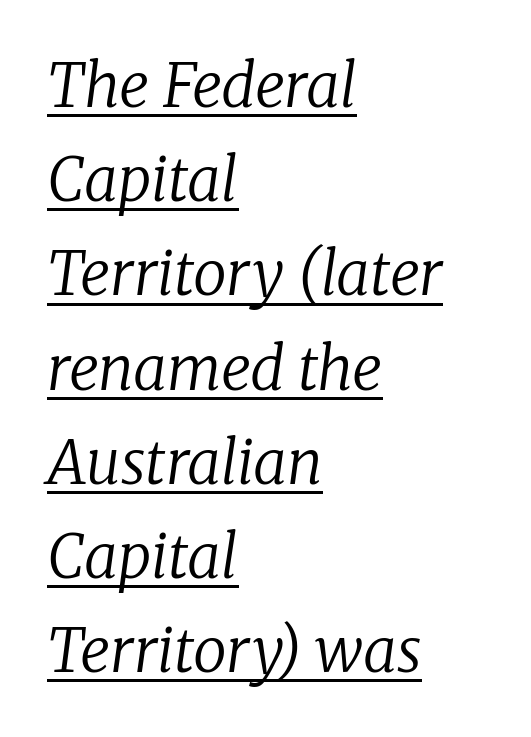
Casual observation: everything's shoved over to the left. What decoration does the sample have? An underline. The weight tops out at a normal text grade. This sample uses a serif face. Interline gaps are of average width in this sample. Rendered with sloped, italic letterforms.
